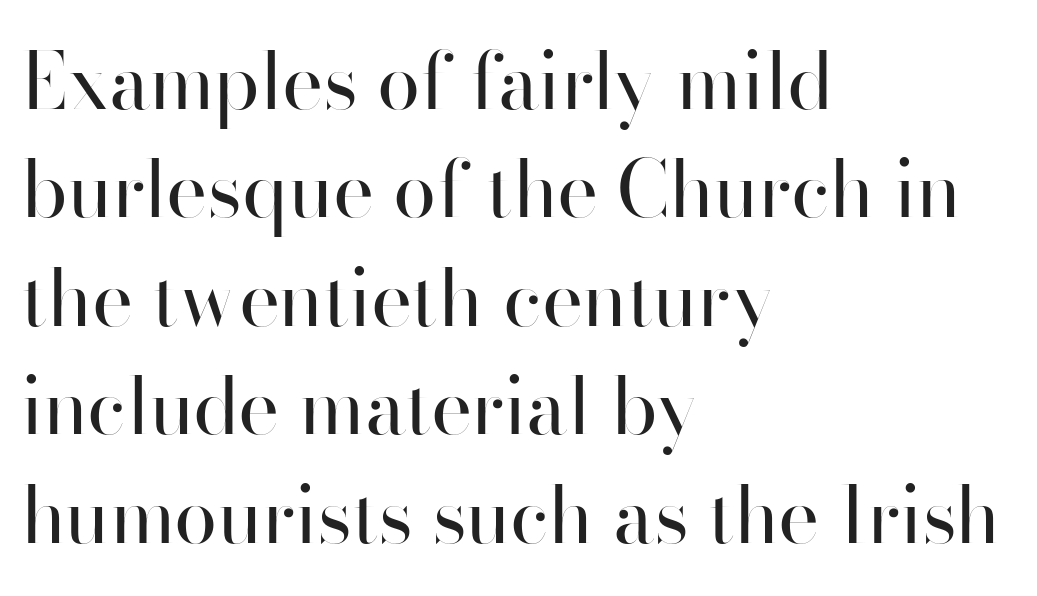
Q: Is the text bold? A: No.
Q: Is the text italic (slanted)? A: No, it is upright.
Q: Is the typeface a serif or a sans-serif typeface? A: Sans-serif.
Q: Is the text underlined? A: No.
Q: How is the paragraph aligned? A: Left-aligned.
Q: Is the spacing between letters normal or unusually wide? A: Normal.
Q: Is the spacing between lines tight, normal or loose? A: Normal.
Q: Width (condensed, normal, or wide)? A: Normal.
Q: Stroke contrast? A: High.
Q: x-height? A: Small.
Q: Monospaced? A: No.
